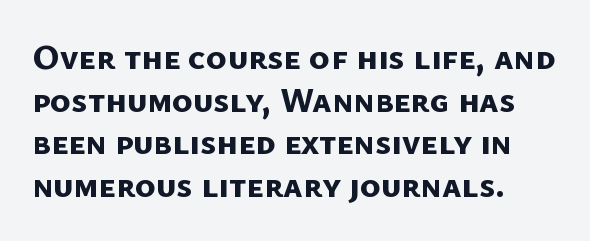
The image shows 35 px bold sans-serif type; set left-aligned, line spacing 1.22x, normal letter spacing, not underlined; low stroke contrast and a medium x-height.
